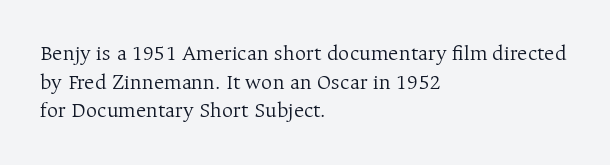
Check the space under the baseline: it is left empty. Characters follow at the spacing the type designer built in. These glyphs show unthickened strokes, regular width or finer. This is the regular roman posture of the typeface. A typesetter would call this leading conventional body-copy spacing. The compositor pushed each line to the left boundary.
